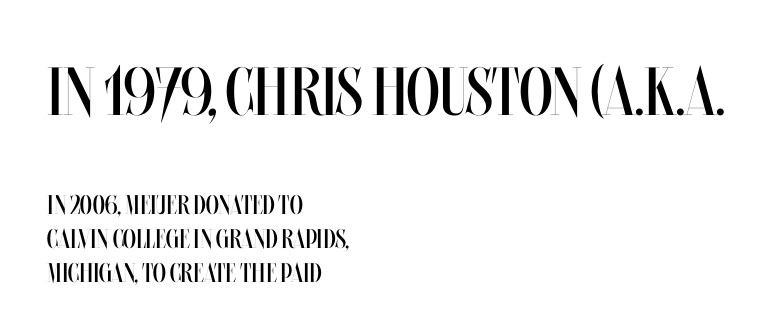
The image shows 68 px regular-weight, condensed type, upright; set left-aligned, normal line spacing (1.26x), normal letter spacing, not underlined; the first (top) block is 2.52x larger; medium stroke contrast and a large x-height.
